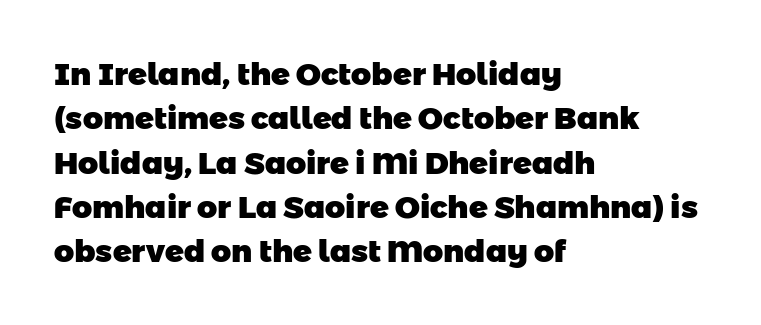
The image shows 31 px heavy sans-serif type; set left-aligned, normal line spacing (1.43x), normal letter spacing, not underlined; low stroke contrast and a medium x-height.
